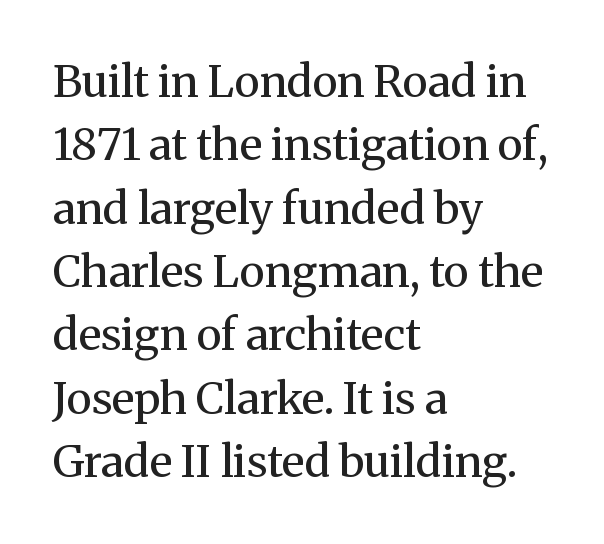
The image shows 44 px regular-weight serif type, upright; set left-aligned, normal line spacing (1.44x), normal letter spacing, not underlined; medium stroke contrast and a medium x-height.
